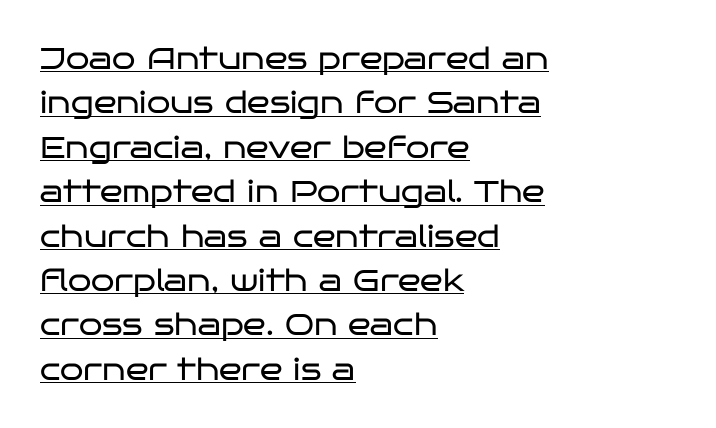
Q: Is the text bold? A: No.
Q: Is the text italic (slanted)? A: No, it is upright.
Q: Is the typeface a serif or a sans-serif typeface? A: Sans-serif.
Q: Is the text underlined? A: Yes.
Q: How is the paragraph aligned? A: Left-aligned.
Q: Is the spacing between letters normal or unusually wide? A: Normal.
Q: Is the spacing between lines tight, normal or loose? A: Normal.
Q: Width (condensed, normal, or wide)? A: Wide.
Q: Stroke contrast? A: Low.
Q: x-height? A: Large.
Q: Monospaced? A: No.
